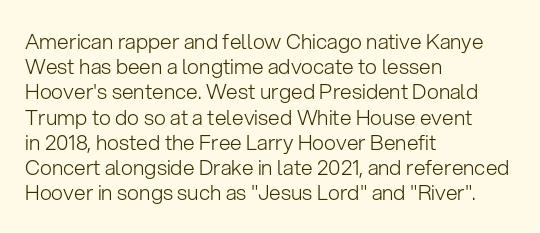
Q: Is the text bold? A: No.
Q: Is the text italic (slanted)? A: No, it is upright.
Q: Is the text underlined? A: No.
Q: How is the paragraph aligned? A: Left-aligned.
Q: Is the spacing between letters normal or unusually wide? A: Normal.
